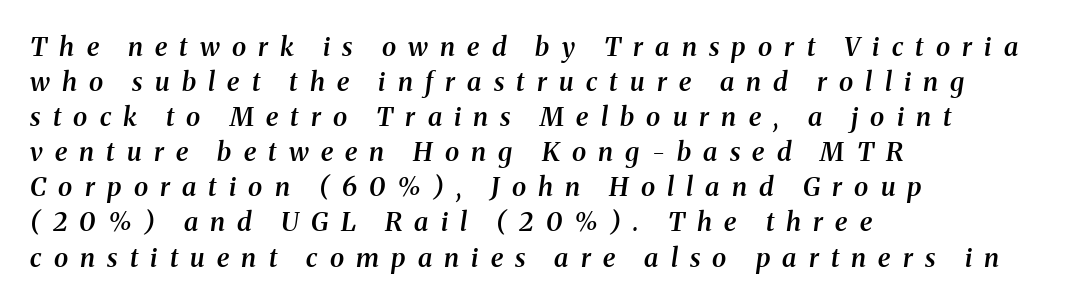
Q: Is the text bold? A: Semi-bold.
Q: Is the text italic (slanted)? A: Yes, it leans right by about 8 degrees.
Q: Is the text underlined? A: No.
Q: How is the paragraph aligned? A: Left-aligned.
Q: Is the spacing between letters normal or unusually wide? A: Unusually wide.
Q: Is the spacing between lines tight, normal or loose? A: Normal.
